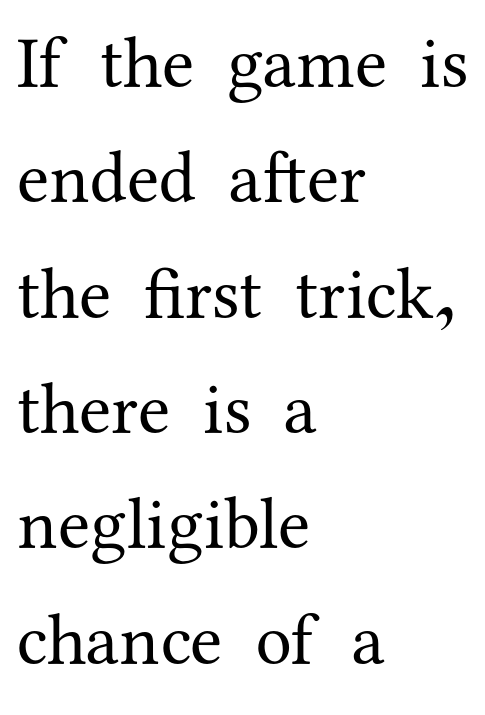
Between one letter and the next there's only the usual sliver of space. How would I describe the line gaps? Plain and ordinary. Where is the straight margin? On the left. The rendering uses natural spacing where letterforms have individual widths. The letters look calm and open, with moderate or lighter stems. Words float on clear page, feet unadorned.
